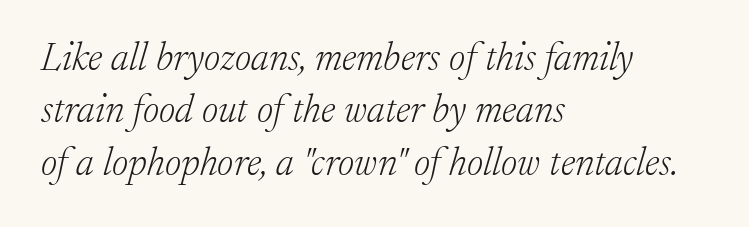
Is the type slanted? Yes — the strokes lean at a clear angle. Descender tails drop into unmarked territory. Each stroke keeps to a modest, everyday thickness or less. The letters carry serifs — small finishing strokes at the ends of their stems. This sample has the flowing, uneven cadence of proportional lettering.
